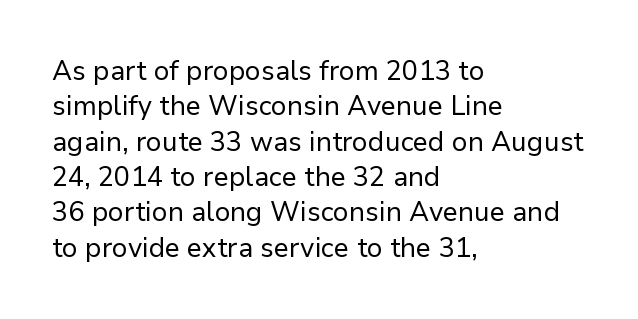
{"italic": "no", "bold": "no", "underline": "no", "align": "left", "line_spacing": "normal", "line_spacing_ratio": 1.31, "letter_spacing": "normal", "letter_spacing_em": 0.0, "glyph_px": 27}
